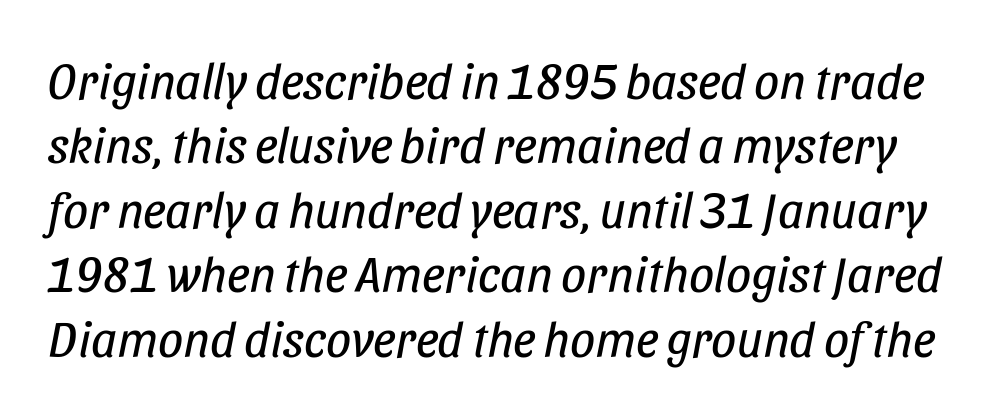
Q: Is the text bold? A: No.
Q: Is the text italic (slanted)? A: Yes, it leans right by about 11 degrees.
Q: Is the text underlined? A: No.
Q: Is the spacing between letters normal or unusually wide? A: Normal.
Q: Is the spacing between lines tight, normal or loose? A: Normal.
Q: Width (condensed, normal, or wide)? A: Condensed.
Q: Stroke contrast? A: Low.
Q: x-height? A: Large.
Q: Monospaced? A: No.
